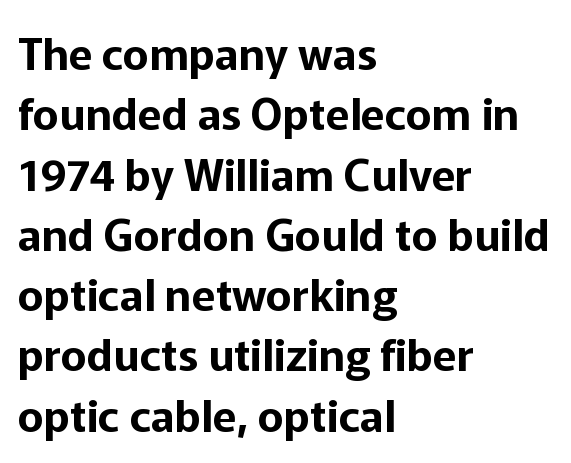
Q: Is the text italic (slanted)? A: No, it is upright.
Q: Is the typeface a serif or a sans-serif typeface? A: Sans-serif.
Q: Is the text underlined? A: No.
Q: How is the paragraph aligned? A: Left-aligned.
Q: Is the spacing between letters normal or unusually wide? A: Normal.
Q: Is the spacing between lines tight, normal or loose? A: Normal.
Q: Width (condensed, normal, or wide)? A: Normal.
Q: Stroke contrast? A: Low.
Q: x-height? A: Medium.
Q: Monospaced? A: No.
